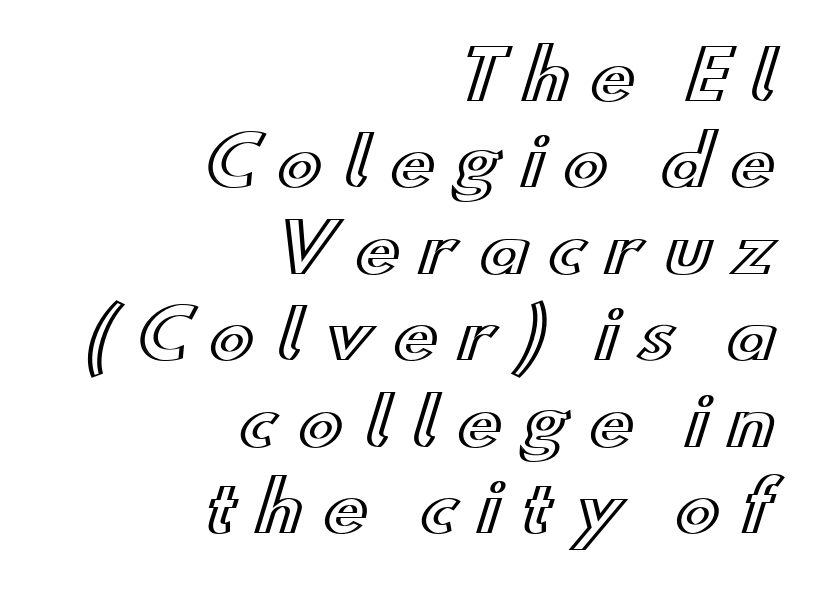
{"width": "wide", "x_height": "small", "monospaced": "no", "underline": "no", "align": "right", "line_spacing": "normal", "line_spacing_ratio": 1.29, "letter_spacing": "wide", "letter_spacing_em": 0.3, "glyph_px": 67}
